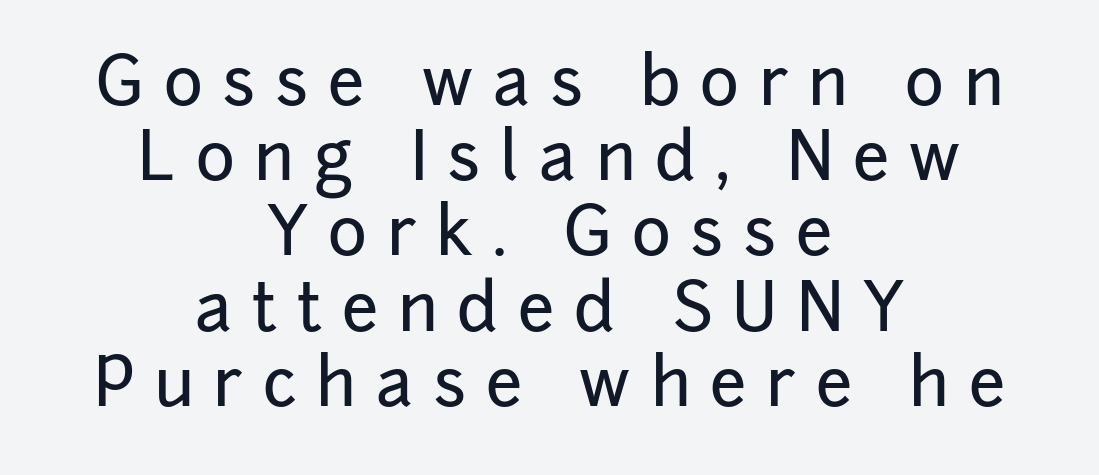
Q: Is the text italic (slanted)? A: No, it is upright.
Q: Is the typeface a serif or a sans-serif typeface? A: Sans-serif.
Q: Is the text underlined? A: No.
Q: How is the paragraph aligned? A: Centered.
Q: Is the spacing between letters normal or unusually wide? A: Unusually wide.
Q: Is the spacing between lines tight, normal or loose? A: Tight.
Q: Width (condensed, normal, or wide)? A: Normal.
Q: Stroke contrast? A: Low.
Q: x-height? A: Medium.
Q: Monospaced? A: No.
